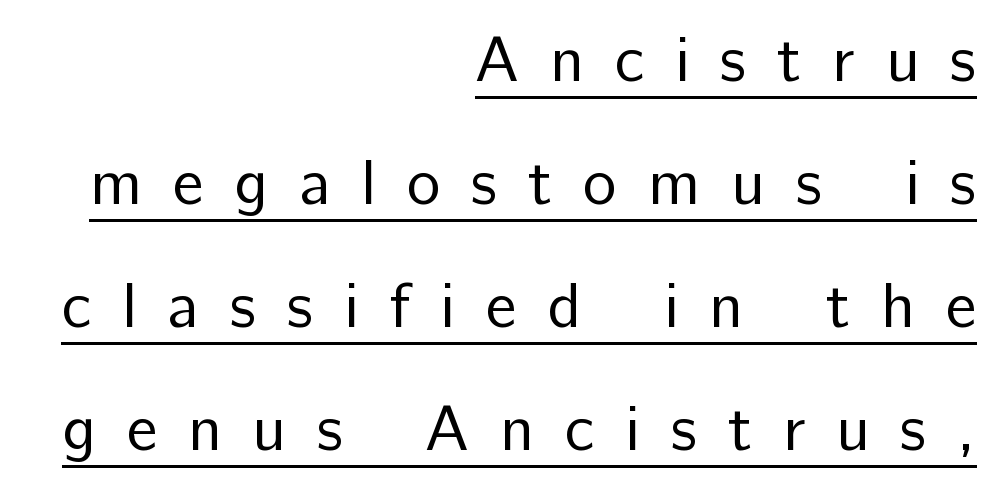
Q: Is the text bold? A: No.
Q: Is the text italic (slanted)? A: No, it is upright.
Q: Is the typeface a serif or a sans-serif typeface? A: Sans-serif.
Q: Is the text underlined? A: Yes.
Q: How is the paragraph aligned? A: Right-aligned.
Q: Is the spacing between letters normal or unusually wide? A: Unusually wide.
Q: Is the spacing between lines tight, normal or loose? A: Loose.
Q: Width (condensed, normal, or wide)? A: Normal.
Q: Stroke contrast? A: Low.
Q: x-height? A: Medium.
Q: Monospaced? A: No.
